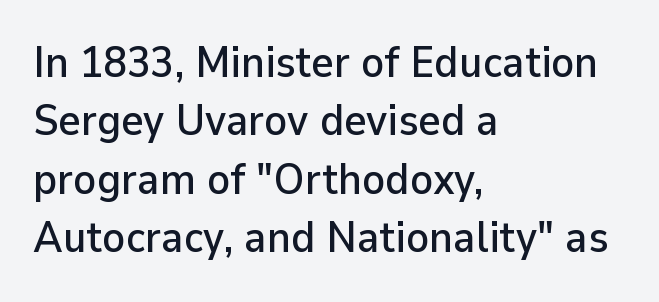
Does the type have serifs? No, each stem ends abruptly. This rendering uses left alignment, leaving the right contour irregular. Rule under the text: the space is simply empty. A typesetter would call this leading conventional body-copy spacing. Do the characters align in a grid? No, the font is proportional.
